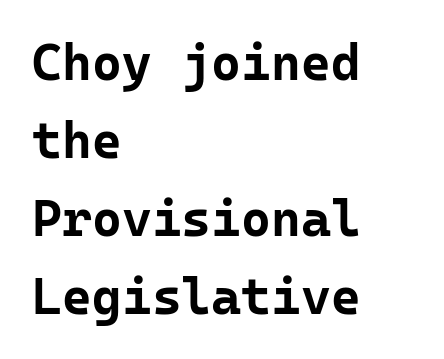
Q: Is the text bold? A: Yes.
Q: Is the text italic (slanted)? A: No, it is upright.
Q: Is the typeface a serif or a sans-serif typeface? A: Sans-serif.
Q: Is the text underlined? A: No.
Q: How is the paragraph aligned? A: Left-aligned.
Q: Is the spacing between letters normal or unusually wide? A: Normal.
Q: Is the spacing between lines tight, normal or loose? A: Normal.
Q: Width (condensed, normal, or wide)? A: Normal.
Q: Stroke contrast? A: Low.
Q: x-height? A: Medium.
Q: Monospaced? A: Yes.
